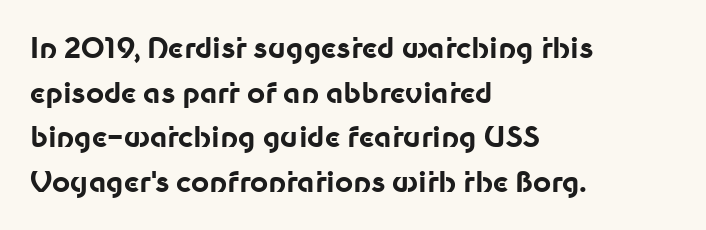
Q: Is the text bold? A: Yes.
Q: Is the text italic (slanted)? A: No, it is upright.
Q: Is the typeface a serif or a sans-serif typeface? A: Sans-serif.
Q: Is the text underlined? A: No.
Q: How is the paragraph aligned? A: Left-aligned.
Q: Is the spacing between letters normal or unusually wide? A: Normal.
Q: Is the spacing between lines tight, normal or loose? A: Normal.
Q: Width (condensed, normal, or wide)? A: Normal.
Q: Stroke contrast? A: Low.
Q: x-height? A: Medium.
Q: Monospaced? A: No.
